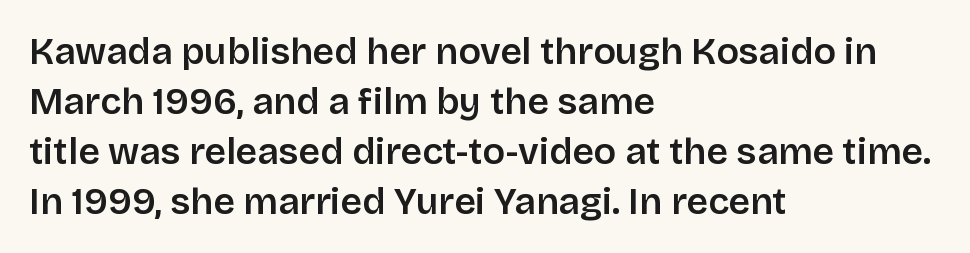
Q: Is the text bold? A: Semi-bold.
Q: Is the text italic (slanted)? A: No, it is upright.
Q: Is the typeface a serif or a sans-serif typeface? A: Sans-serif.
Q: Is the text underlined? A: No.
Q: How is the paragraph aligned? A: Left-aligned.
Q: Is the spacing between letters normal or unusually wide? A: Normal.
Q: Is the spacing between lines tight, normal or loose? A: Normal.
Q: Width (condensed, normal, or wide)? A: Normal.
Q: Stroke contrast? A: Low.
Q: x-height? A: Large.
Q: Monospaced? A: No.
